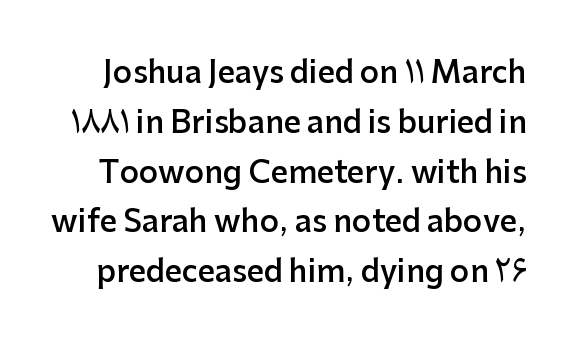
{"serif": "no", "italic": "no", "bold": "semi", "weight": "semibold", "width": "normal", "stroke_contrast": "low", "x_height": "medium", "monospaced": "no", "underline": "no", "line_spacing": "normal", "line_spacing_ratio": 1.66, "letter_spacing": "normal", "letter_spacing_em": 0.0, "glyph_px": 30}
